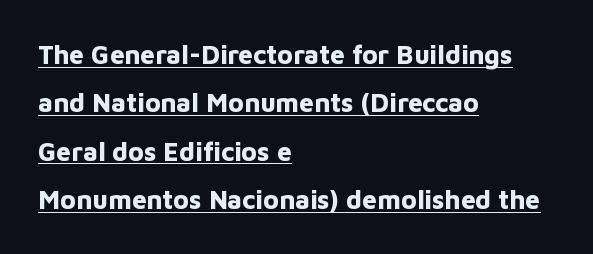
The image shows 26 px bold type, upright; set left-aligned, line spacing 1.86x, normal letter spacing, underlined.
